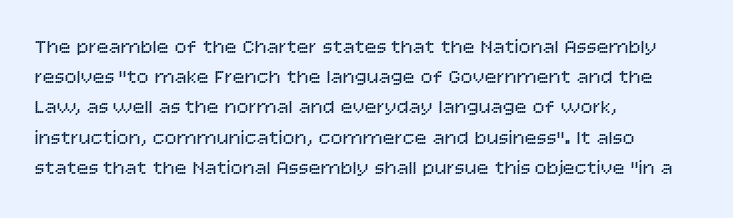
{"italic": "no", "bold": "no", "underline": "no", "align": "left", "line_spacing": "normal", "line_spacing_ratio": 1.51, "letter_spacing": "normal", "letter_spacing_em": 0.0, "glyph_px": 20}
